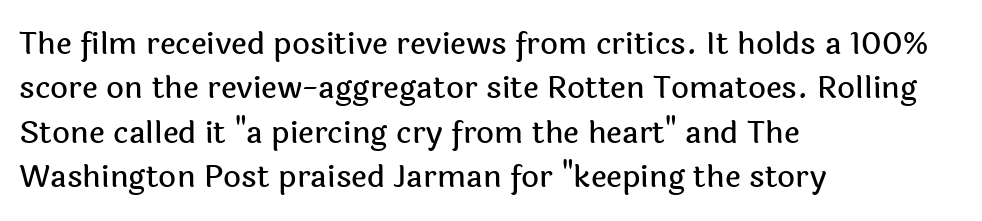
Descender tails drop into unmarked territory. Varying glyph widths throughout — classic text-font behaviour. Each new line begins a customary step beneath the previous one. In terms of letterform style, serifs are entirely absent. In terms of posture, this sample is upright. Nobody touched the tracking dial on this one.
